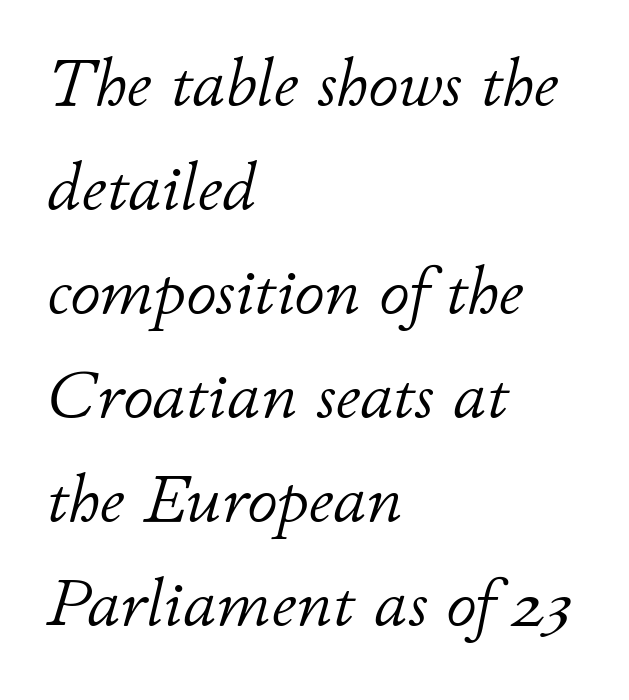
A typesetter would call this leading conventional body-copy spacing. Just letters on the line, the space beneath them empty. Stems here are at most as thick as an everyday book face. If you drew a ruler down the left edge, every line would touch it.
